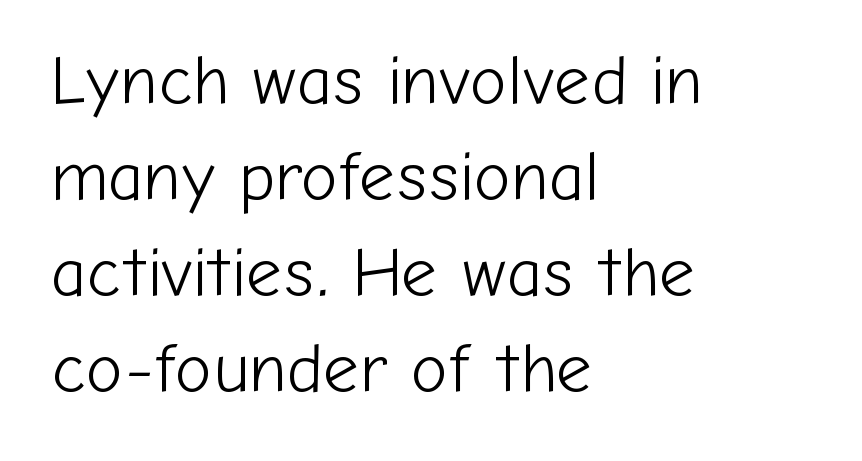
Think of a printed novel: that variable character pitch is what you see here. Leading matches the norm, producing a regular column. Descenders are the only things crossing below the line. The setting favours the left margin, as ordinary paragraphs usually do. Notice how the stems are strictly vertical — no italics here. Check where the strokes stop: nothing finishes them off — pure sans.
